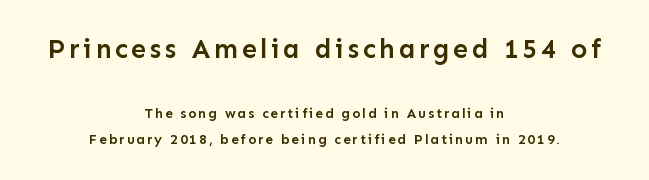
These lines are centered, leaving both edges ragged. The letters stand upright; this is a roman face. Moderately thickened strokes mark this as semibold type. The passage shown begins with its larger block and ends with its smaller one.
